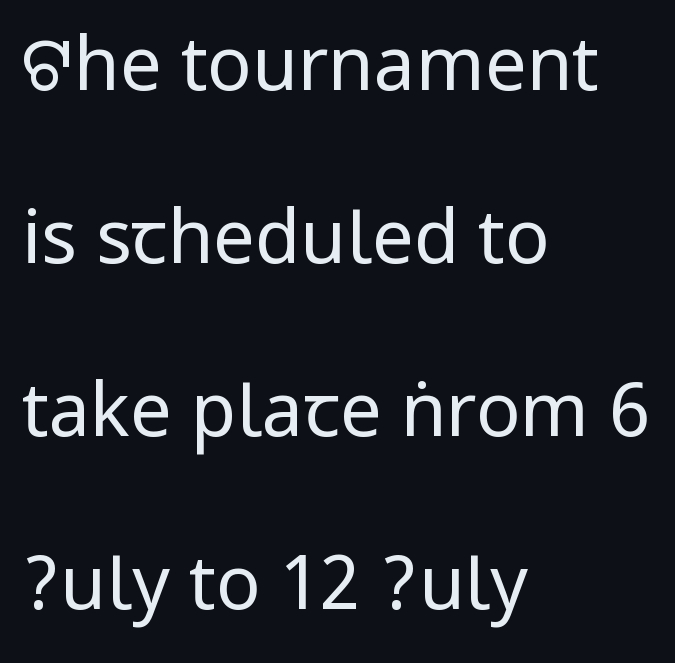
This block would shrink considerably if given ordinary leading; it's expanded now. The rendering shows plain stroke endings on the letterforms — a sans-serif design. The letters look calm and open, with moderate or lighter stems. Line starts are locked; line ends wander.
